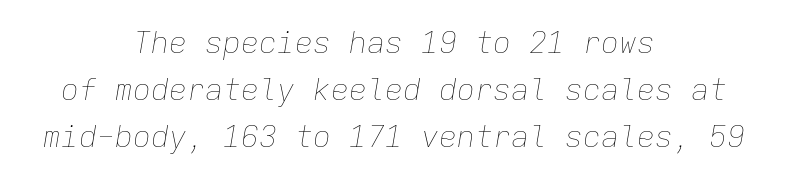
Q: Is the text bold? A: No.
Q: Is the text italic (slanted)? A: Yes, it leans right by about 9 degrees.
Q: Is the text underlined? A: No.
Q: How is the paragraph aligned? A: Centered.
Q: Is the spacing between letters normal or unusually wide? A: Normal.
Q: Is the spacing between lines tight, normal or loose? A: Normal.
Q: Width (condensed, normal, or wide)? A: Normal.
Q: Stroke contrast? A: Low.
Q: x-height? A: Medium.
Q: Monospaced? A: Yes.
